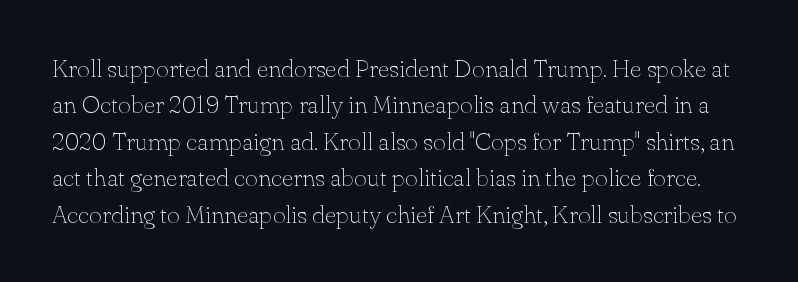
Bold? No — there's no thickening of the strokes. Unmarked baselines from the first word to the last. This sample uses plain, unmodified letter spacing. One glance says typical: line gaps are just what's usual. Is there any slant? The stems are plumb.
